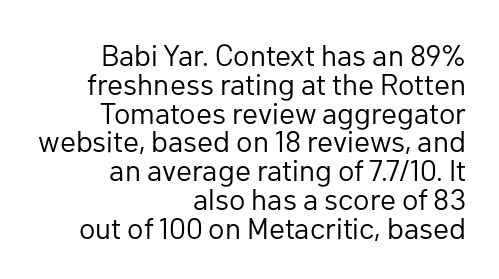
Characters follow at the spacing the type designer built in. The passage shown is typeset with a sans-serif family. Descender tails drop into unmarked territory. The face used here is proportionally spaced, like ordinary book or web type. Leading is clearly below the norm, producing a dense column. The typography opts for an upright posture over an oblique one.
